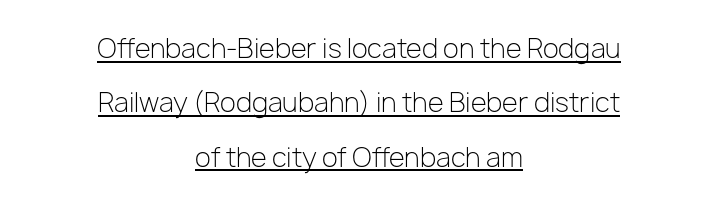
This rendering features underlined lettering. In terms of letterspacing, this is plain default setting. A light-to-regular cut is what we see here. The typesetter chose a symmetrical, centered arrangement here.
